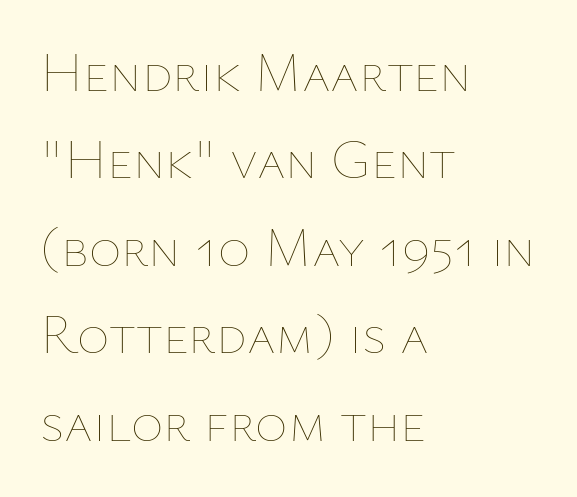
Q: Is the text bold? A: No.
Q: Is the text italic (slanted)? A: No, it is upright.
Q: Is the text underlined? A: No.
Q: How is the paragraph aligned? A: Left-aligned.
Q: Is the spacing between letters normal or unusually wide? A: Normal.
Q: Is the spacing between lines tight, normal or loose? A: Normal.
Q: Width (condensed, normal, or wide)? A: Normal.
Q: Stroke contrast? A: Low.
Q: x-height? A: Medium.
Q: Monospaced? A: No.
